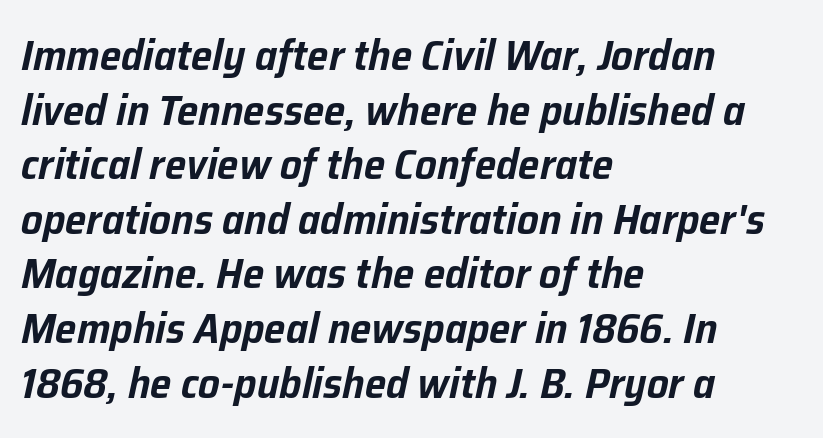
Letter spacing: default. The words here are not underlined. You can tell it's italic because the verticals aren't actually vertical. The compositor pushed each line to the left boundary. The letters advance in unequal steps, a hallmark of proportional type.
